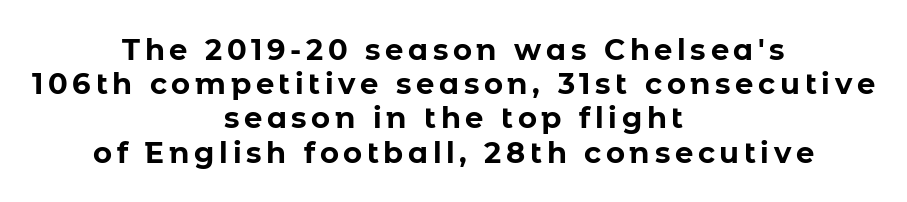
Designer's note — italics off, roman on. Proportional: the letters do not fall into vertical columns. You can tell from the bare stems that sans-serif type was used. Thick stems and heavy bowls — unmistakably bold.
